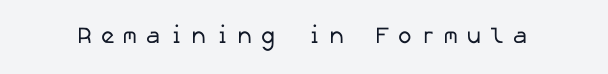
The image shows 23 px text type; set unusually wide letter spacing (+0.33 em), not underlined.
